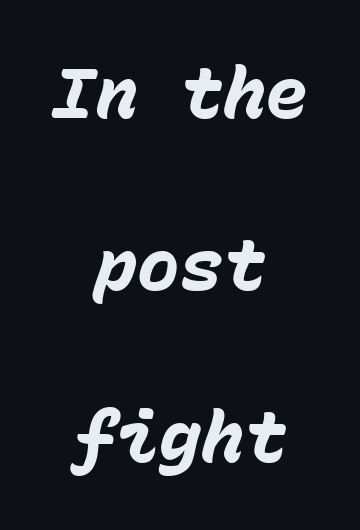
Is the type slanted? Yes — the strokes lean at a clear angle. The horizontal fit of the characters is conventional and even. Summary of weight: heavy, a full bold. Alignment: centered.
